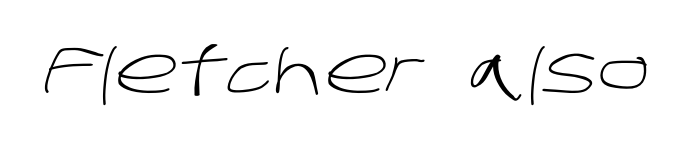
These lines are composed in type without serifs. These lines are rendered in a variable-pitch font. The font sits on the lighter half of the weight spectrum, regular included. Standard letterfit; no display-style spreading of the glyphs.
